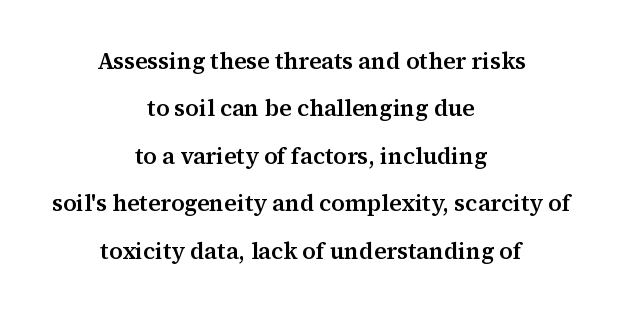
Q: Is the text italic (slanted)? A: No, it is upright.
Q: Is the text underlined? A: No.
Q: How is the paragraph aligned? A: Centered.
Q: Is the spacing between letters normal or unusually wide? A: Normal.
Q: Is the spacing between lines tight, normal or loose? A: Loose.
